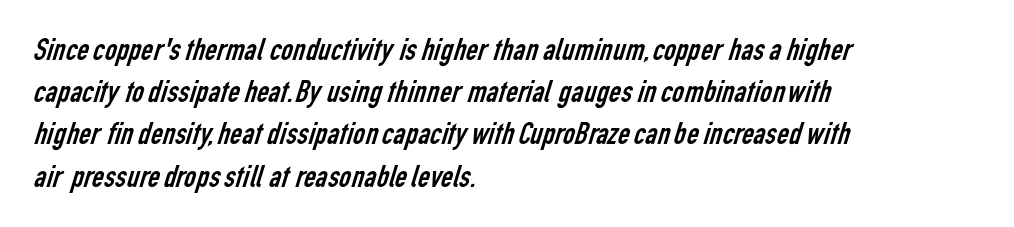
{"serif": "no", "bold": "no", "weight": "regular", "width": "condensed", "stroke_contrast": "low", "x_height": "medium", "monospaced": "no", "underline": "no", "align": "left", "line_spacing": "normal", "line_spacing_ratio": 1.28, "letter_spacing": "normal", "letter_spacing_em": 0.0, "glyph_px": 33}
